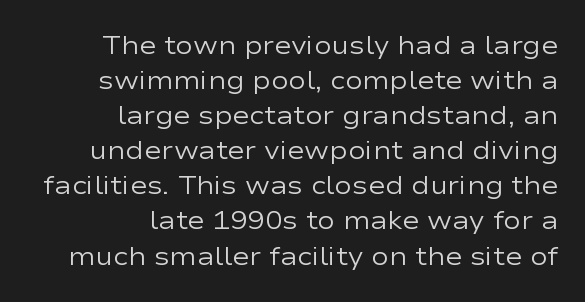
{"italic": "no", "bold": "no", "underline": "no", "align": "right", "line_spacing": "normal", "line_spacing_ratio": 1.35, "letter_spacing": "normal", "letter_spacing_em": 0.0, "glyph_px": 26}
